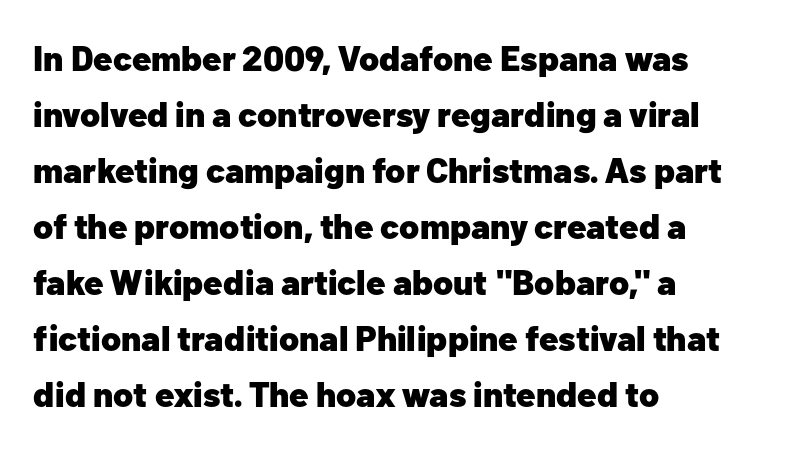
The image shows 35 px heavy sans-serif type, upright; set left-aligned, normal line spacing (1.6x), normal letter spacing, not underlined; low stroke contrast and a medium x-height.
